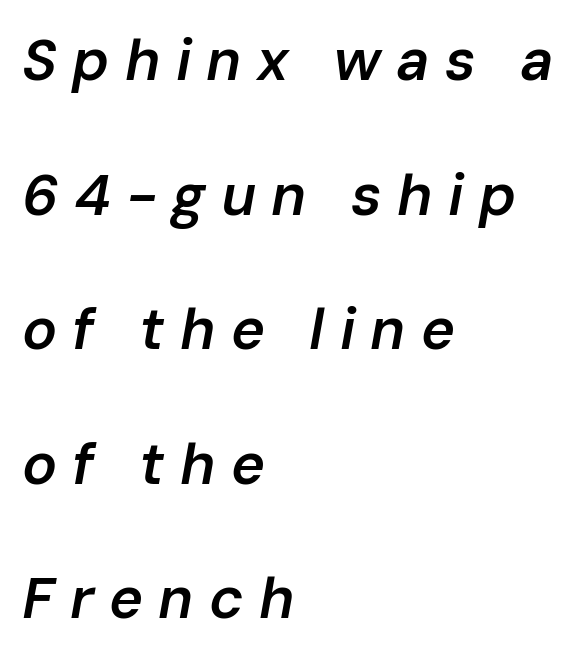
The image shows 58 px semibold type, italic (leaning right); set left-aligned, loose line spacing (2.32x), unusually wide letter spacing (+0.26 em), not underlined; low stroke contrast and a medium x-height.
